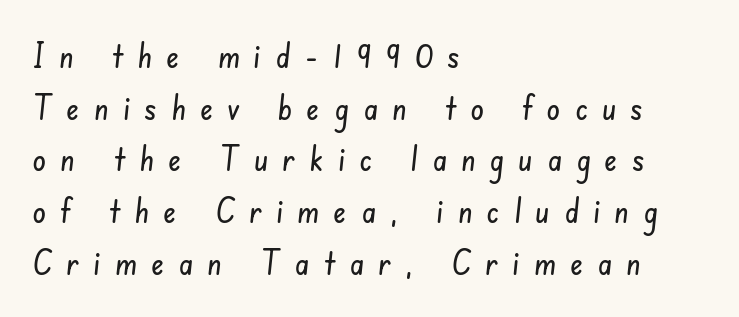
The image shows 34 px condensed sans-serif type; set left-aligned, normal line spacing (1.52x), unusually wide letter spacing (+0.42 em), not underlined; low stroke contrast and a small x-height.
